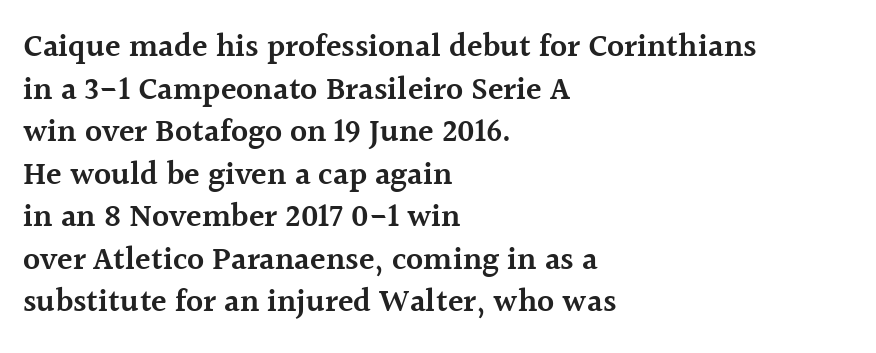
The image shows 32 px semibold serif type, upright; set left-aligned, normal line spacing (1.33x), normal letter spacing, not underlined; a medium x-height.
